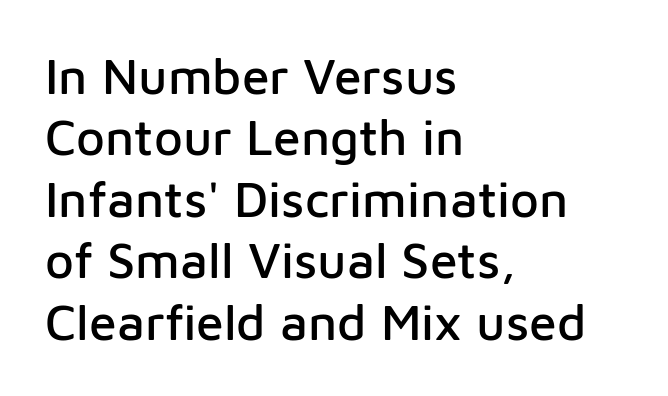
The passage shown is typeset with a sans-serif family. Letters rest on an invisible, unmarked baseline. Caption: standard tracking, unaltered. The rendering uses natural spacing where letterforms have individual widths. Casual observation: everything's shoved over to the left.
